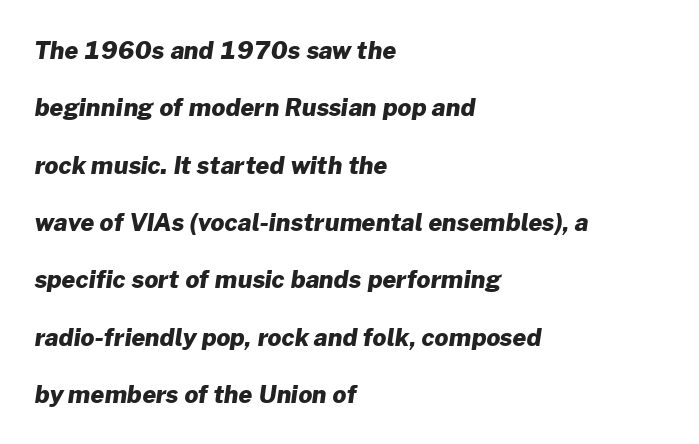
The image shows 24 px bold type; set left-aligned, loose line spacing (2.39x), normal letter spacing, not underlined.
